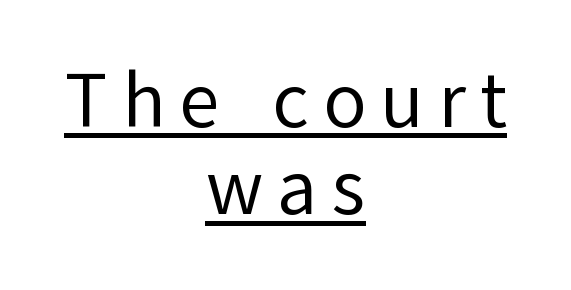
Q: Is the text bold? A: No.
Q: Is the text italic (slanted)? A: No, it is upright.
Q: Is the typeface a serif or a sans-serif typeface? A: Sans-serif.
Q: Is the text underlined? A: Yes.
Q: How is the paragraph aligned? A: Centered.
Q: Is the spacing between lines tight, normal or loose? A: Tight.
Q: Width (condensed, normal, or wide)? A: Normal.
Q: Stroke contrast? A: Low.
Q: x-height? A: Medium.
Q: Monospaced? A: No.
